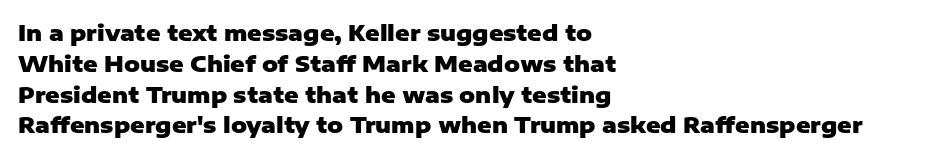
No italicization has been applied; the sample stays upright. The line-height multiplier appears to be the usual default. The face used here has the dense, thick strokes of a bold. Clear beneath every line of the passage. Each word holds together tightly as a unit, with standard inter-letter gaps. The typesetter chose a ragged-right arrangement here.
